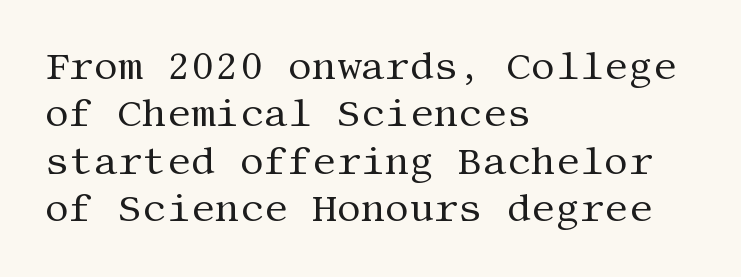
{"serif": "yes", "italic": "no", "bold": "no", "weight": "regular", "width": "normal", "stroke_contrast": "medium", "x_height": "large", "underline": "no", "align": "left", "line_spacing": "normal", "line_spacing_ratio": 1.25, "letter_spacing": "normal", "letter_spacing_em": 0.0, "glyph_px": 38}
